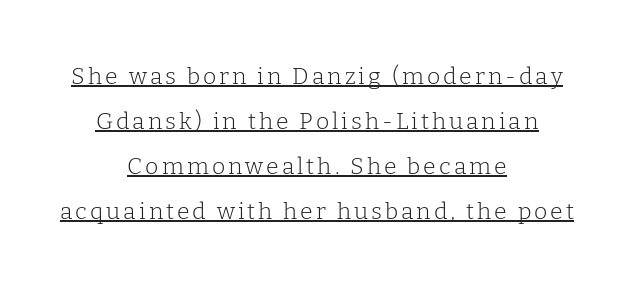
Q: Is the text bold? A: No.
Q: Is the text italic (slanted)? A: No, it is upright.
Q: Is the text underlined? A: Yes.
Q: How is the paragraph aligned? A: Centered.
Q: Is the spacing between lines tight, normal or loose? A: Loose.
